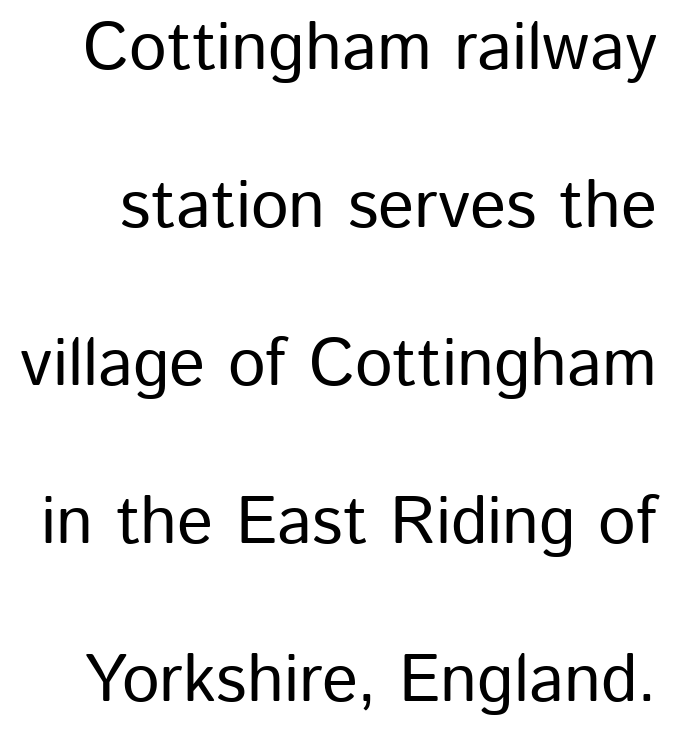
{"serif": "no", "italic": "no", "width": "normal", "stroke_contrast": "low", "x_height": "medium", "monospaced": "no", "underline": "no", "line_spacing": "loose", "line_spacing_ratio": 2.36, "letter_spacing": "normal", "letter_spacing_em": 0.0, "glyph_px": 67}
